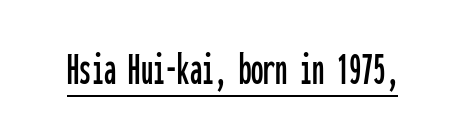
{"serif": "no", "italic": "no", "width": "condensed", "stroke_contrast": "low", "x_height": "medium", "monospaced": "yes", "underline": "yes", "letter_spacing": "normal", "letter_spacing_em": 0.0, "glyph_px": 49}
